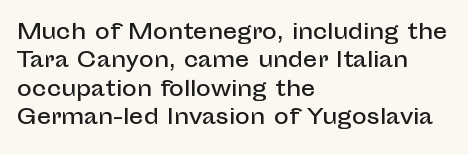
Q: Is the text italic (slanted)? A: No, it is upright.
Q: Is the text underlined? A: No.
Q: How is the paragraph aligned? A: Left-aligned.
Q: Is the spacing between letters normal or unusually wide? A: Normal.
Q: Is the spacing between lines tight, normal or loose? A: Normal.
